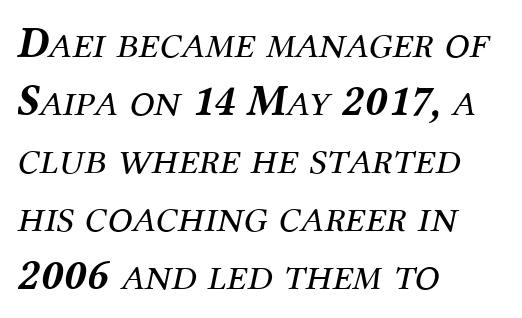
The image shows 45 px regular-weight serif type, italic (leaning right); set left-aligned, normal line spacing (1.29x), normal letter spacing, not underlined; medium stroke contrast and a medium x-height.
